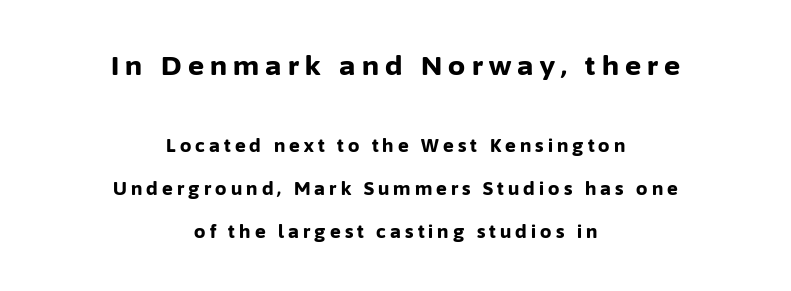
{"italic": "no", "bold": "yes", "underline": "no", "align": "center", "line_spacing": "loose", "line_spacing_ratio": 2.38, "letter_spacing": "wide", "letter_spacing_em": 0.23, "larger_block": "first", "size_ratio": 1.5, "glyph_px": 27}
